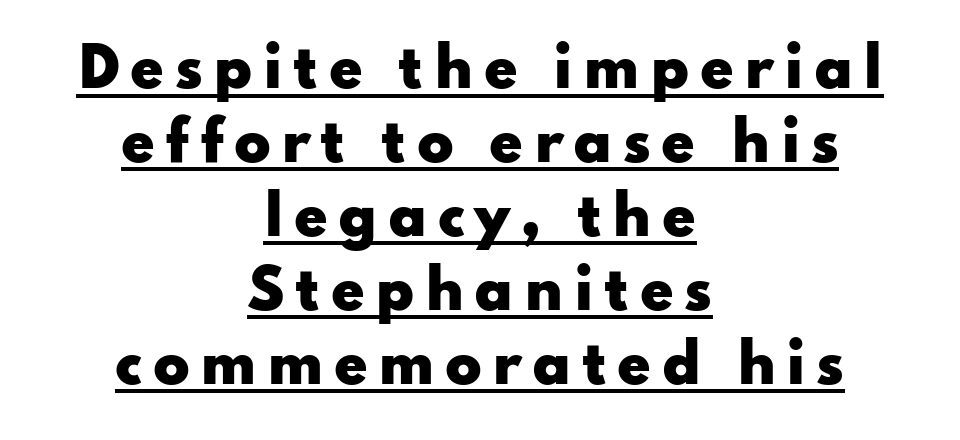
The image shows 54 px heavy, wide sans-serif type, upright; set centered, normal line spacing (1.37x), underlined; low stroke contrast and a small x-height.
